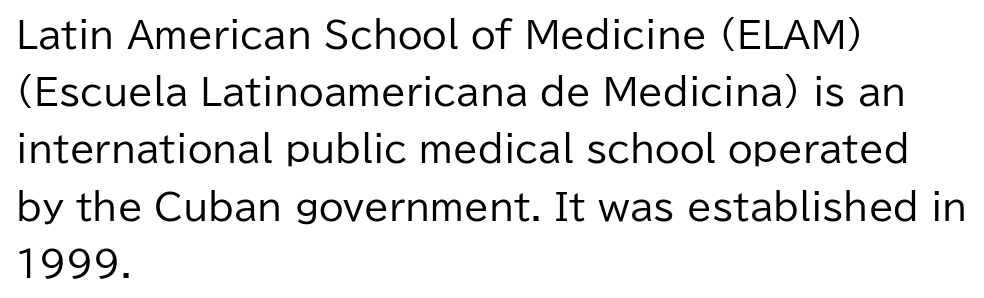
Q: Is the text bold? A: No.
Q: Is the text italic (slanted)? A: No, it is upright.
Q: Is the typeface a serif or a sans-serif typeface? A: Sans-serif.
Q: Is the text underlined? A: No.
Q: How is the paragraph aligned? A: Left-aligned.
Q: Is the spacing between letters normal or unusually wide? A: Normal.
Q: Is the spacing between lines tight, normal or loose? A: Normal.
Q: Width (condensed, normal, or wide)? A: Normal.
Q: Stroke contrast? A: Low.
Q: x-height? A: Medium.
Q: Monospaced? A: No.
